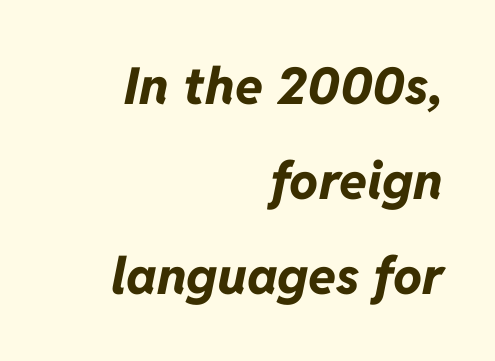
A typesetter would call this proportional, since set widths differ per character. The whole block is typeset with a tilt. Bold? Absolutely — the strokes are thick and heavy. Descenders hang freely into open space. Reading down the block, your eye finds every line finishing at a fixed right position.
